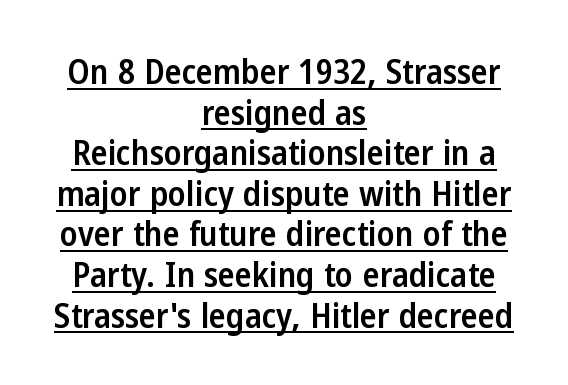
The rendering uses a semibold face; strokes are thickened but not to full bold. These characters rest on top of a visible drawn line. The letters advance in unequal steps, a hallmark of proportional type. Note: no serifs on the glyphs. This sample uses plain, unmodified letter spacing. Compared with a flush-left layout, this one balances lines on the center instead.
